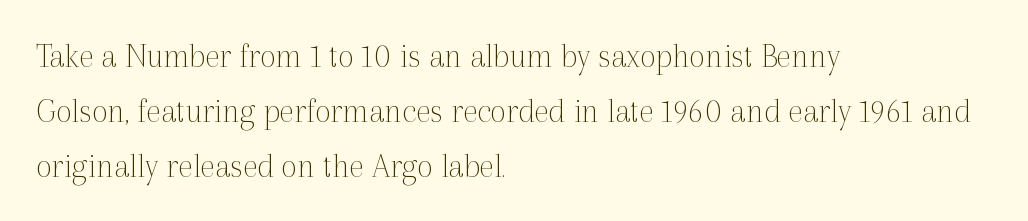
Q: Is the text bold? A: No.
Q: Is the text italic (slanted)? A: No, it is upright.
Q: Is the typeface a serif or a sans-serif typeface? A: Serif.
Q: Is the text underlined? A: No.
Q: How is the paragraph aligned? A: Left-aligned.
Q: Is the spacing between letters normal or unusually wide? A: Normal.
Q: Is the spacing between lines tight, normal or loose? A: Normal.
Q: Width (condensed, normal, or wide)? A: Normal.
Q: x-height? A: Medium.
Q: Monospaced? A: No.
